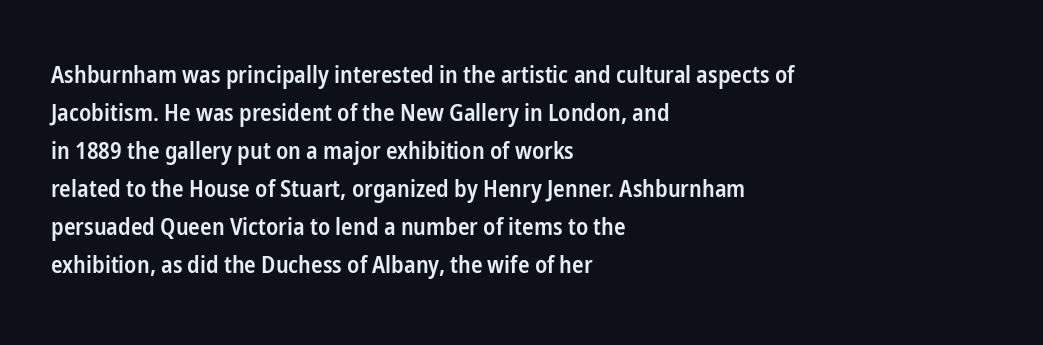
Type without underlining. The rendering keeps characters at their native spacing. It's the straight-up-and-down kind of type. Honestly, the row spacing looks completely unremarkable. One-word summary of the alignment: left. Semibold letterforms, between regular and bold.
